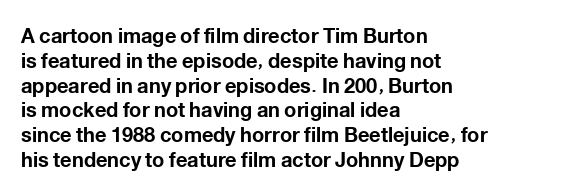
Line starts are locked; line ends wander. Tracking value appears to be zero — textbook default spacing. Style check: upright. Rule under the text: the space is simply empty. Heavy-handed strokes throughout: this text is bold.
